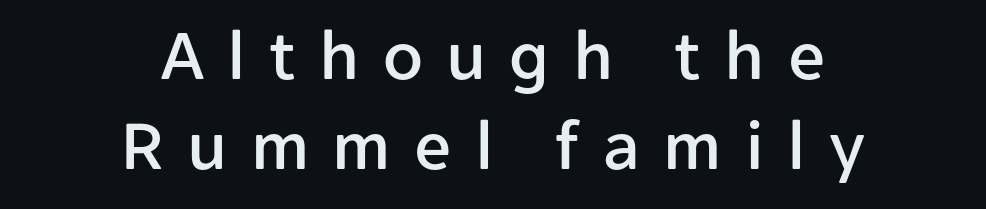
The image shows 73 px sans-serif type, upright; set centered, line spacing 1.23x, unusually wide letter spacing (+0.32 em), not underlined; low stroke contrast and a medium x-height.
